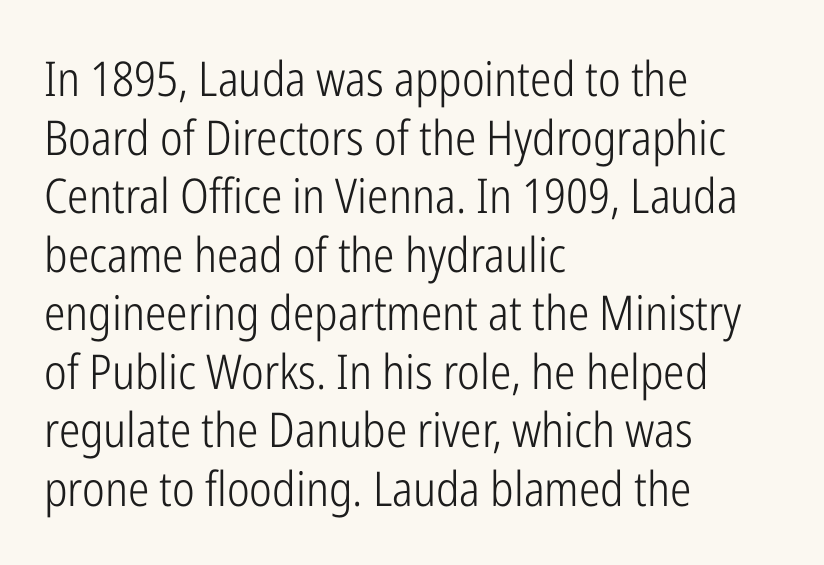
Q: Is the text bold? A: No.
Q: Is the text italic (slanted)? A: No, it is upright.
Q: Is the typeface a serif or a sans-serif typeface? A: Sans-serif.
Q: Is the text underlined? A: No.
Q: How is the paragraph aligned? A: Left-aligned.
Q: Is the spacing between letters normal or unusually wide? A: Normal.
Q: Width (condensed, normal, or wide)? A: Condensed.
Q: Stroke contrast? A: Low.
Q: x-height? A: Medium.
Q: Monospaced? A: No.
